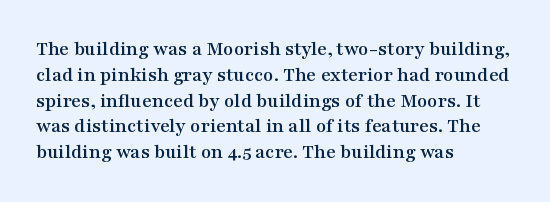
The image shows 21 px text type, upright; set left-aligned, line spacing 1.23x, normal letter spacing, not underlined.
